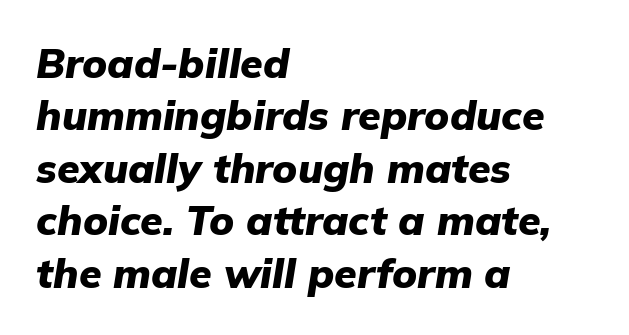
Heavy, bold letterforms. Does the lettering tilt? It does — this is italic. The typesetter chose a ragged-right arrangement here. The leading is moderate, giving the passage an even texture. The baseline area is clear. The passage shown is typed in a proportional face where columns would drift.
